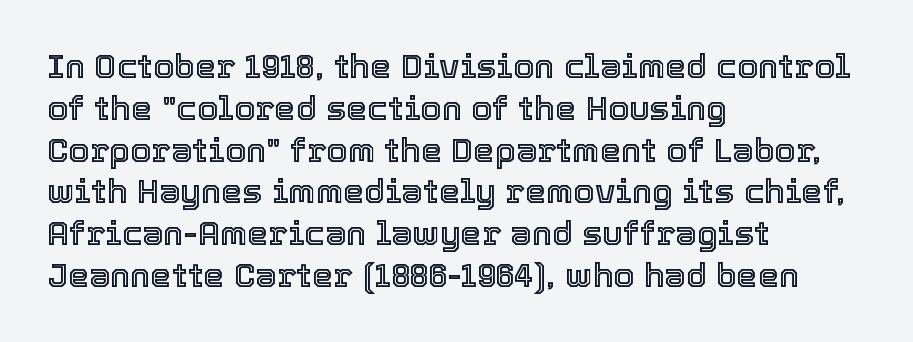
This sample has the flowing, uneven cadence of proportional lettering. Check the space under the baseline: it is left empty. Spacing between characters is what you'd get straight out of the box. The paragraph has a hard left edge and a soft right edge. Does the lettering tilt? It doesn't — this is upright.
